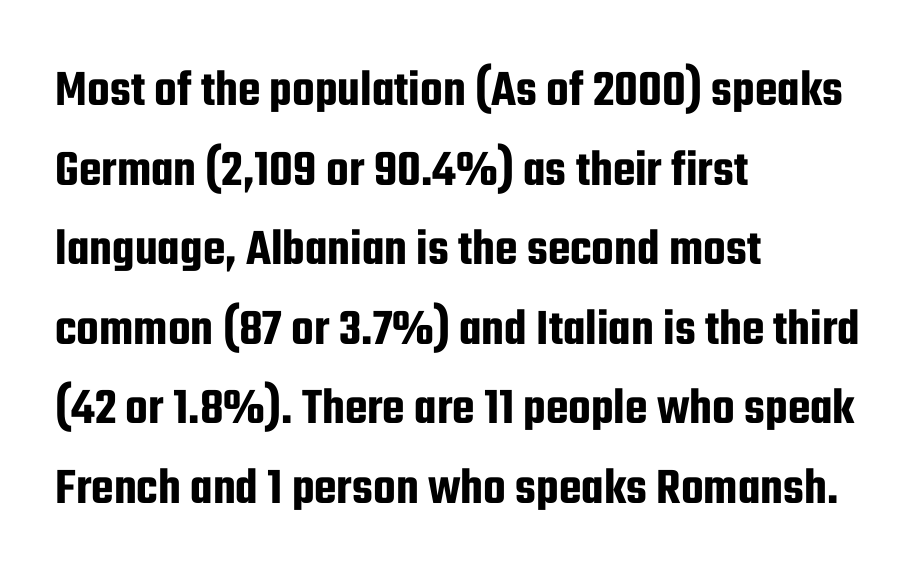
The image shows 52 px condensed sans-serif type, upright; set left-aligned, normal line spacing (1.53x), normal letter spacing, not underlined; low stroke contrast and a medium x-height.
